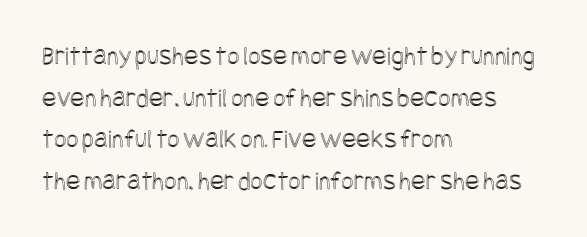
The image shows 27 px text type, upright; set left-aligned, normal line spacing (1.54x), normal letter spacing, not underlined.
